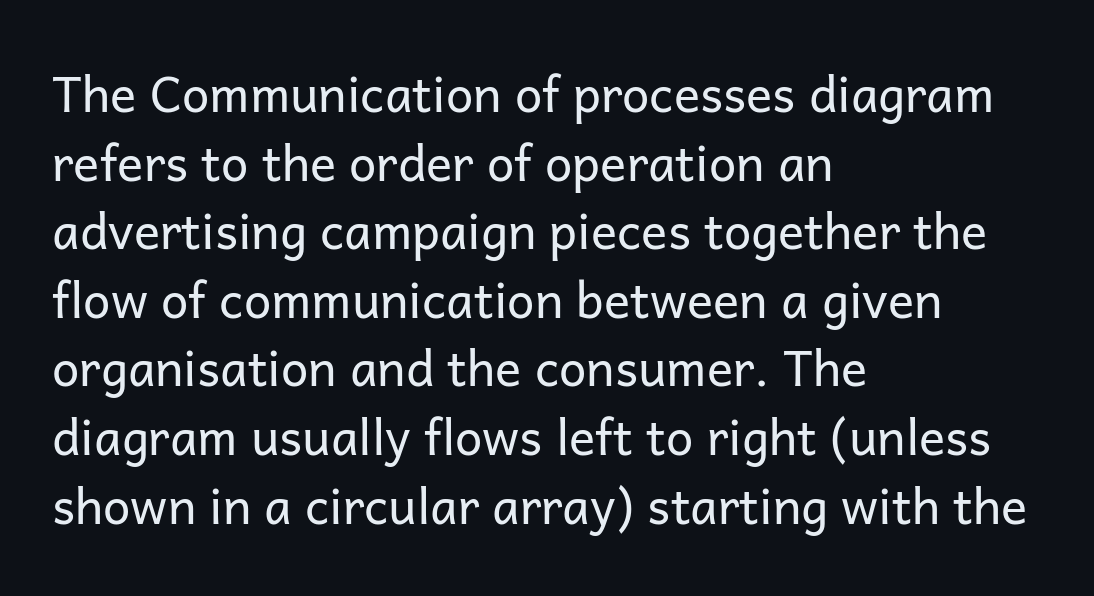
{"serif": "no", "italic": "no", "bold": "no", "weight": "regular", "width": "normal", "stroke_contrast": "low", "x_height": "medium", "monospaced": "no", "underline": "no", "align": "left", "line_spacing": "normal", "line_spacing_ratio": 1.4, "letter_spacing": "normal", "letter_spacing_em": 0.0, "glyph_px": 49}
